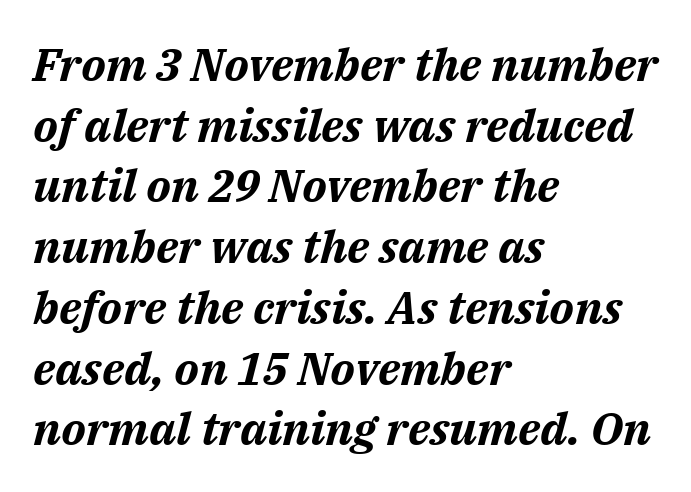
{"italic": "yes", "lean": "right", "slant_degrees": 14, "bold": "yes", "weight": "bold", "width": "normal", "stroke_contrast": "medium", "x_height": "medium", "monospaced": "no", "underline": "no", "align": "left", "line_spacing": "normal", "line_spacing_ratio": 1.32, "letter_spacing": "normal", "letter_spacing_em": 0.0, "glyph_px": 46}
